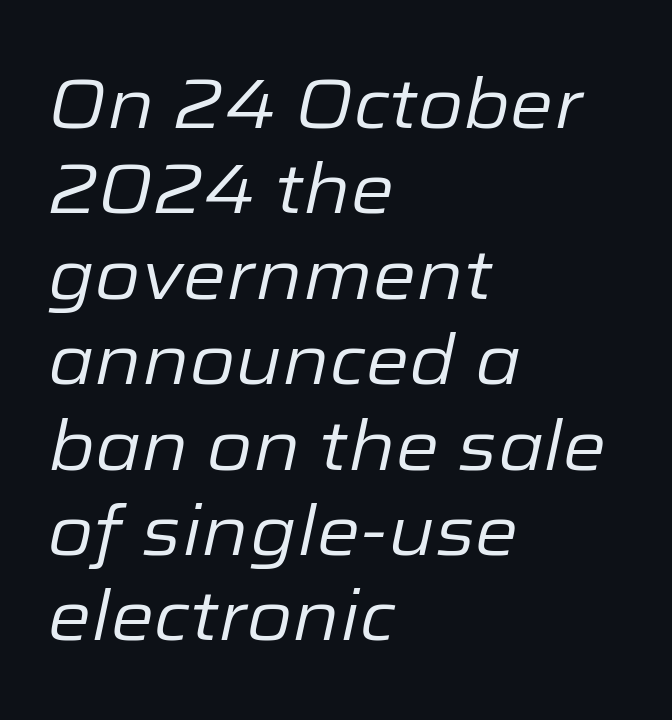
{"italic": "yes", "lean": "right", "slant_degrees": 12, "bold": "no", "weight": "regular", "width": "normal", "stroke_contrast": "low", "x_height": "medium", "monospaced": "no", "underline": "no", "align": "left", "line_spacing_ratio": 1.22, "letter_spacing": "normal", "letter_spacing_em": 0.0, "glyph_px": 70}
